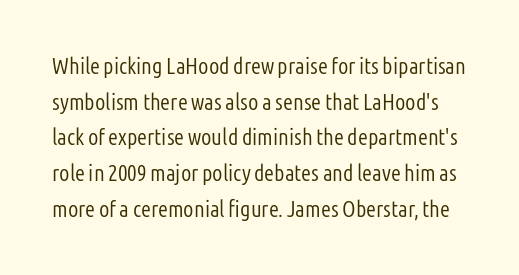
Q: Is the text bold? A: No.
Q: Is the text italic (slanted)? A: No, it is upright.
Q: Is the text underlined? A: No.
Q: Is the spacing between letters normal or unusually wide? A: Normal.
Q: Is the spacing between lines tight, normal or loose? A: Normal.
